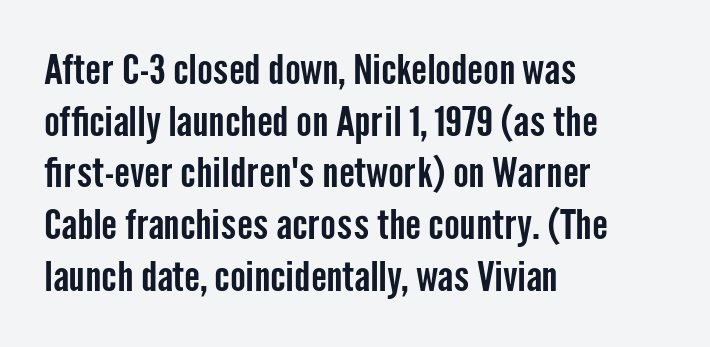
The image shows 42 px condensed sans-serif type, upright; set left-aligned, line spacing 1.23x, normal letter spacing, not underlined; low stroke contrast and a medium x-height.
